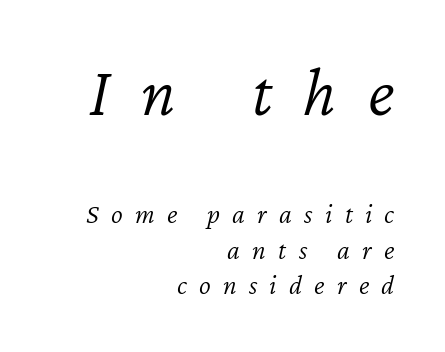
{"italic": "yes", "lean": "right", "slant_degrees": 12, "bold": "no", "weight": "light", "width": "normal", "stroke_contrast": "low", "x_height": "medium", "monospaced": "no", "underline": "no", "align": "right", "line_spacing": "normal", "line_spacing_ratio": 1.26, "letter_spacing": "wide", "letter_spacing_em": 0.44, "larger_block": "first", "size_ratio": 2.54, "glyph_px": 71}
